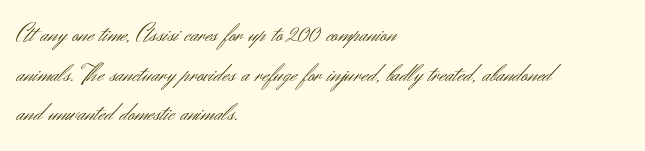
Notice how descenders clear the ascenders below comfortably — that's standard leading. Inter-character spacing is left at the font's built-in metrics. Bare-footed words on every line. The strokes are not fattened; the text isn't bold. A student would call this left alignment; a typographer would say flush left, rag right.
